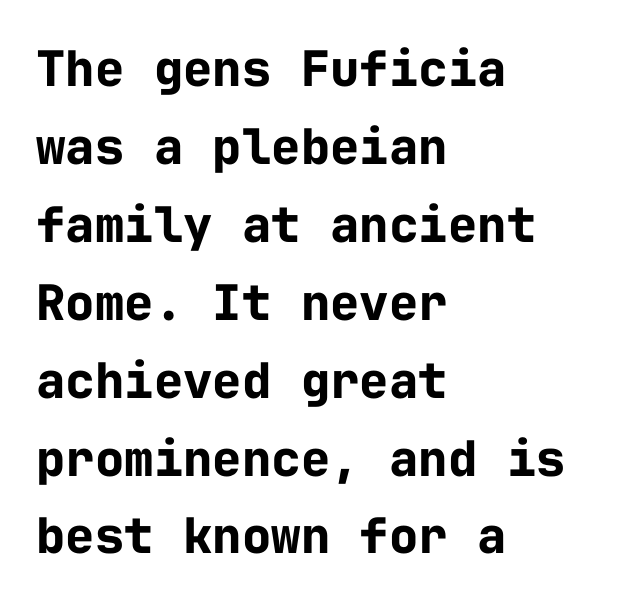
Casual observation: everything's shoved over to the left. This rendering leaves character spacing at its baseline value. The font family rendered here belongs to the sans-serif group. Rule under the text: the space is simply empty. Designer's note — italics off, roman on. Summary of weight: heavy, a full bold.
